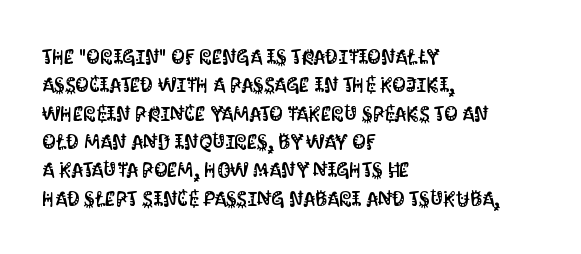
The image shows 21 px text type, upright; set left-aligned, normal line spacing (1.35x), normal letter spacing, not underlined.
